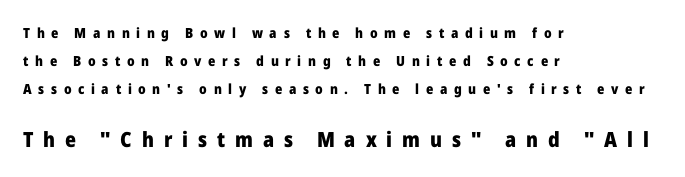
The image shows 21 px bold type, upright; set left-aligned, loose line spacing (2.0x), unusually wide letter spacing (+0.47 em), not underlined; the second (bottom) block is 1.5x larger.
